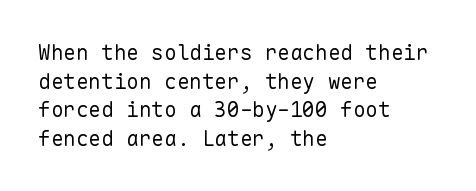
Line beginnings align vertically; line endings do not. Whoever set this chose a conventional vertical rhythm. Stroke mass is kept to a normal reading level or below. Nobody touched the tracking dial on this one.
